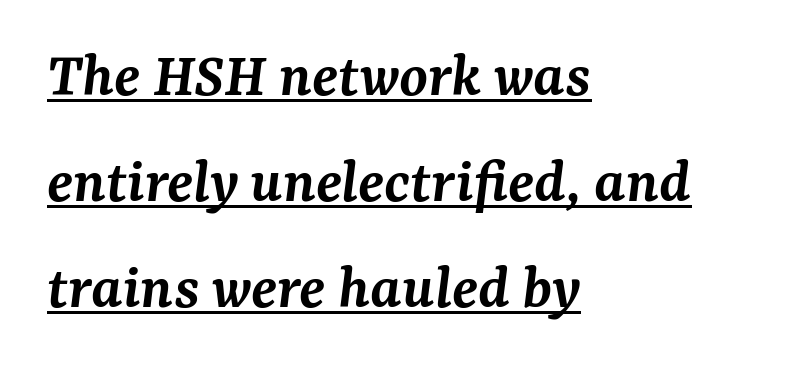
The lettering tilts uniformly, giving the passage an italic look. Here the glyphs are tracked normally, forming tight word shapes. Strokes here are thickened, but only to semibold level. The rendering shows small feet on the letterforms — a serif design. Does the leading feel generous? No, just average. Is there an underline? Yes — a line sits under the letters.
